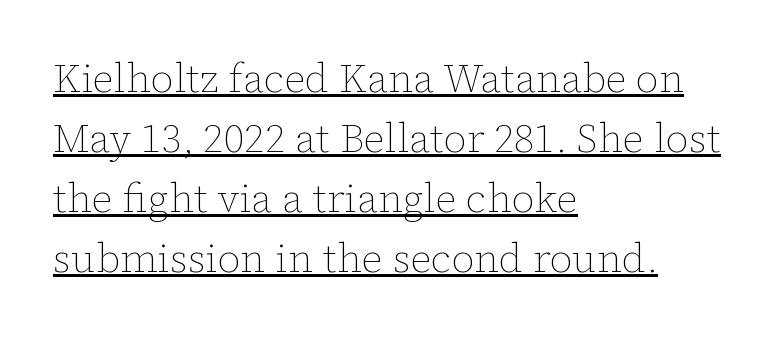
Weight: in the light-to-regular range. This sample carries an underscore along the baseline area. There is no visible air inserted between adjacent glyphs. Upright lettering throughout. One glance says typical: line gaps are just what's usual.
